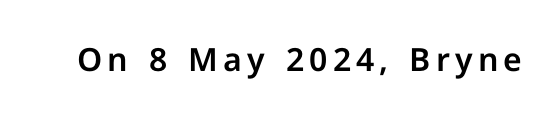
The gap between lines stays unmarked. In terms of posture, this sample is upright. The face used here is a sans, in the tradition of grotesques and geometrics. Do the characters align in a grid? No, the font is proportional.
